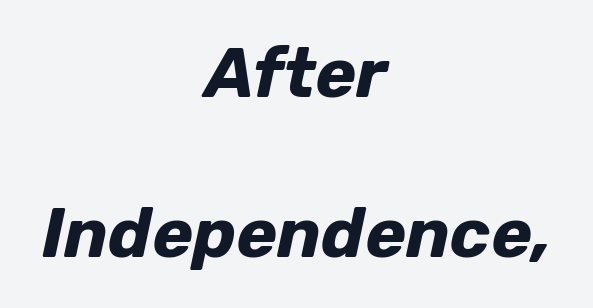
{"italic": "yes", "lean": "right", "slant_degrees": 12, "bold": "yes", "weight": "bold", "width": "normal", "stroke_contrast": "low", "x_height": "medium", "monospaced": "no", "underline": "no", "align": "center", "line_spacing": "loose", "line_spacing_ratio": 2.32, "letter_spacing": "normal", "letter_spacing_em": 0.0, "glyph_px": 69}
